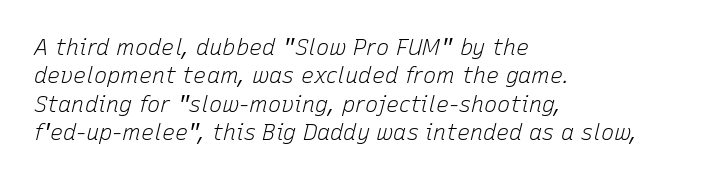
{"italic": "yes", "lean": "right", "slant_degrees": 15, "bold": "no", "underline": "no", "align": "left", "line_spacing": "normal", "line_spacing_ratio": 1.29, "letter_spacing": "normal", "letter_spacing_em": 0.0, "glyph_px": 22}
